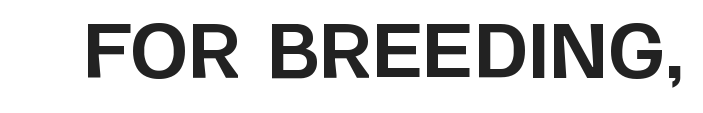
The image shows 75 px bold sans-serif type, upright; set normal letter spacing, not underlined; low stroke contrast and a large x-height.
